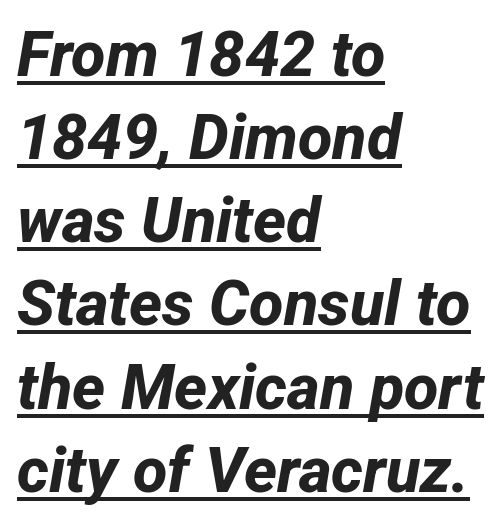
{"serif": "no", "bold": "yes", "weight": "bold", "width": "normal", "stroke_contrast": "low", "x_height": "medium", "monospaced": "no", "underline": "yes", "align": "left", "line_spacing": "normal", "line_spacing_ratio": 1.32, "letter_spacing": "normal", "letter_spacing_em": 0.0, "glyph_px": 63}
